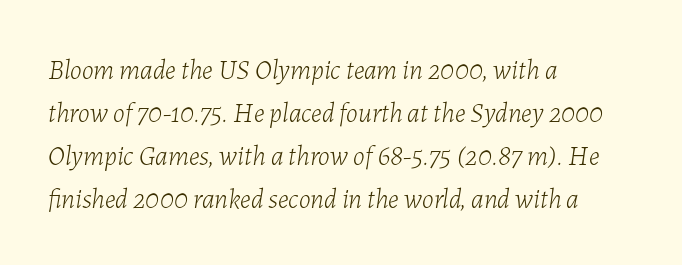
Q: Is the text bold? A: No.
Q: Is the text italic (slanted)? A: Yes, it leans right by about 7 degrees.
Q: Is the text underlined? A: No.
Q: How is the paragraph aligned? A: Left-aligned.
Q: Is the spacing between letters normal or unusually wide? A: Normal.
Q: Is the spacing between lines tight, normal or loose? A: Normal.
